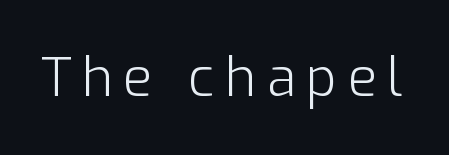
The image shows 54 px light sans-serif type, upright; set not underlined; low stroke contrast and a medium x-height.
